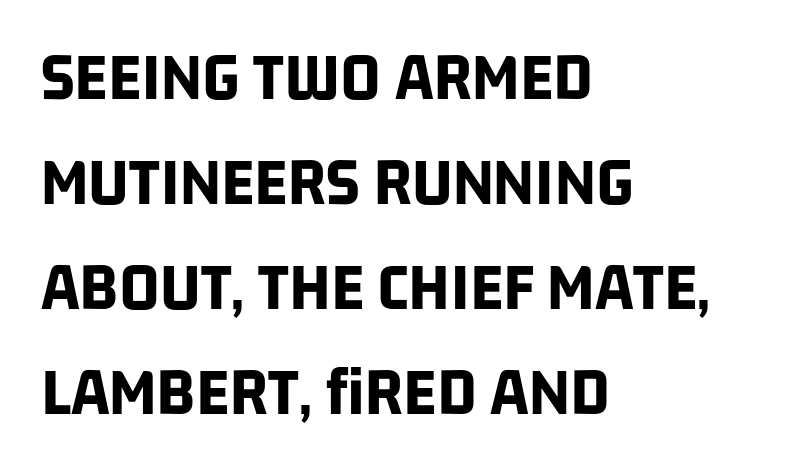
The passage shown is typeset with a sans-serif family. Caption: standard tracking, unaltered. Spacing verdict: proportional, widths tailored to each character. Leading matches the norm, producing a regular column.
